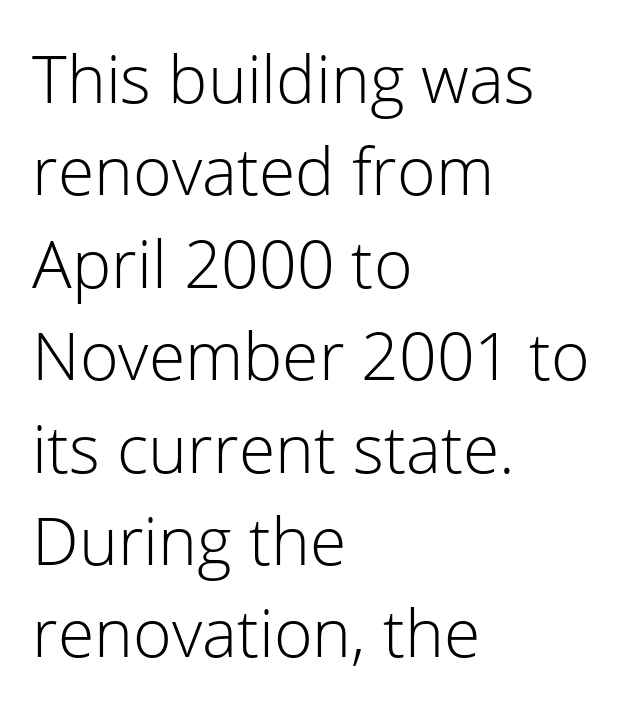
The image shows 66 px light sans-serif type, upright; set left-aligned, normal line spacing (1.4x), normal letter spacing, not underlined; low stroke contrast and a medium x-height.
